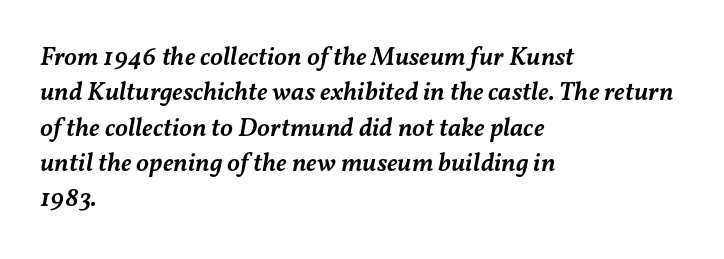
Q: Is the text bold? A: Semi-bold.
Q: Is the text italic (slanted)? A: Yes, it leans right by about 11 degrees.
Q: Is the text underlined? A: No.
Q: How is the paragraph aligned? A: Left-aligned.
Q: Is the spacing between letters normal or unusually wide? A: Normal.
Q: Is the spacing between lines tight, normal or loose? A: Normal.
